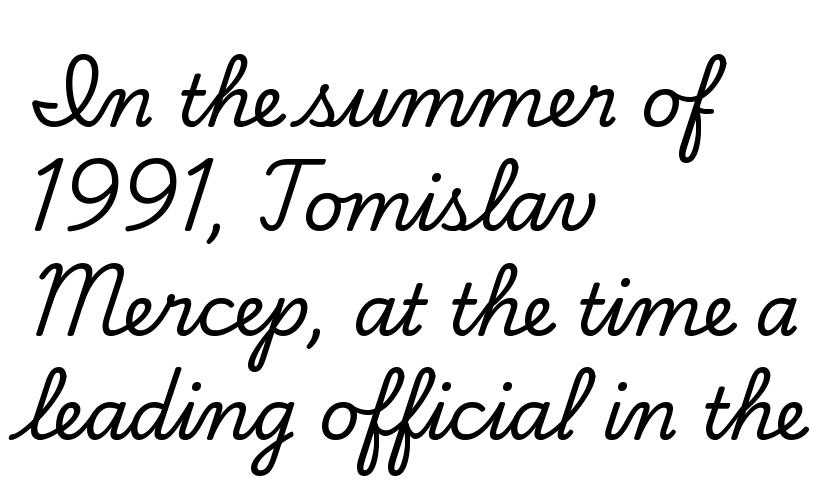
The image shows 71 px serif type; set left-aligned, normal line spacing (1.47x), normal letter spacing, not underlined; low stroke contrast and a small x-height.
